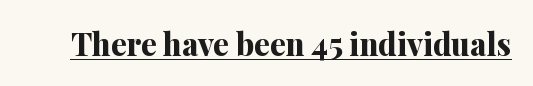
Q: Is the text bold? A: Yes.
Q: Is the text italic (slanted)? A: No, it is upright.
Q: Is the typeface a serif or a sans-serif typeface? A: Serif.
Q: Is the text underlined? A: Yes.
Q: Is the spacing between letters normal or unusually wide? A: Normal.
Q: Width (condensed, normal, or wide)? A: Normal.
Q: Stroke contrast? A: Medium.
Q: x-height? A: Medium.
Q: Monospaced? A: No.
